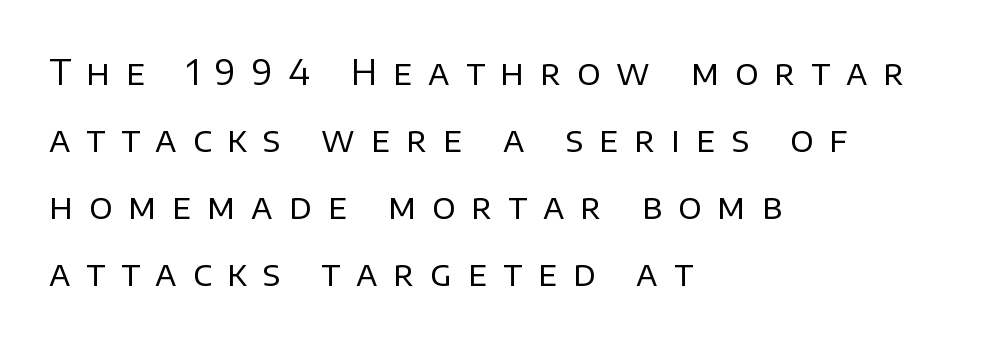
Do the characters align in a grid? No, the font is proportional. The font's upright variant was chosen for this text. A typesetter would label this face a sans. Heaviness? Minimal to ordinary, like unemphasized prose. The gaps between neighbouring characters are conspicuously large.
